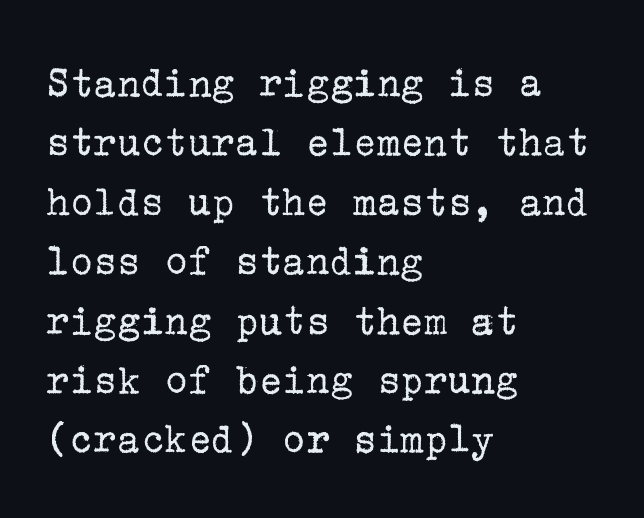
The image shows 44 px regular-weight serif type, upright; set left-aligned, normal line spacing (1.35x), normal letter spacing, not underlined; low stroke contrast and a medium x-height.
